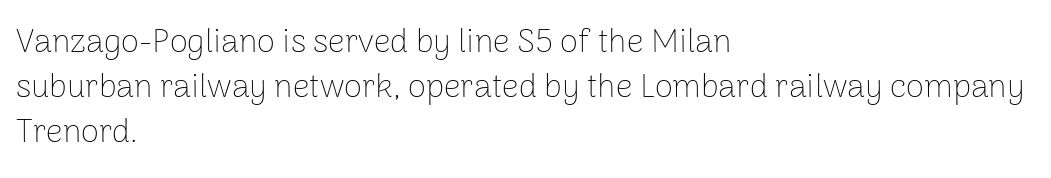
Does the lettering tilt? It doesn't — this is upright. If you measured baseline to baseline, you'd find a middling distance. Is this a fixed-width face? No — the glyphs have proportional, varying widths. Left-aligned paragraph, ragged on the right.
